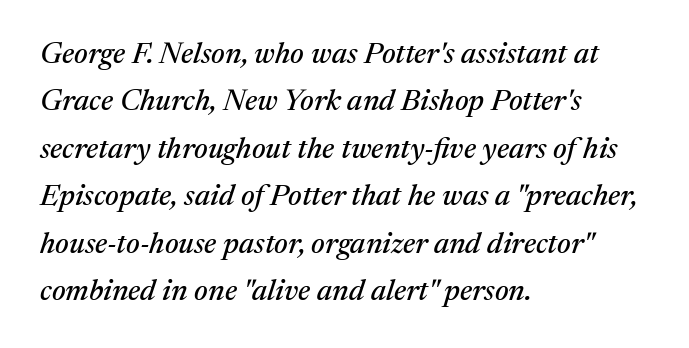
{"serif": "yes", "italic": "yes", "lean": "right", "slant_degrees": 17, "width": "normal", "stroke_contrast": "medium", "x_height": "medium", "monospaced": "no", "underline": "no", "align": "left", "line_spacing": "normal", "line_spacing_ratio": 1.58, "letter_spacing": "normal", "letter_spacing_em": 0.0, "glyph_px": 30}
